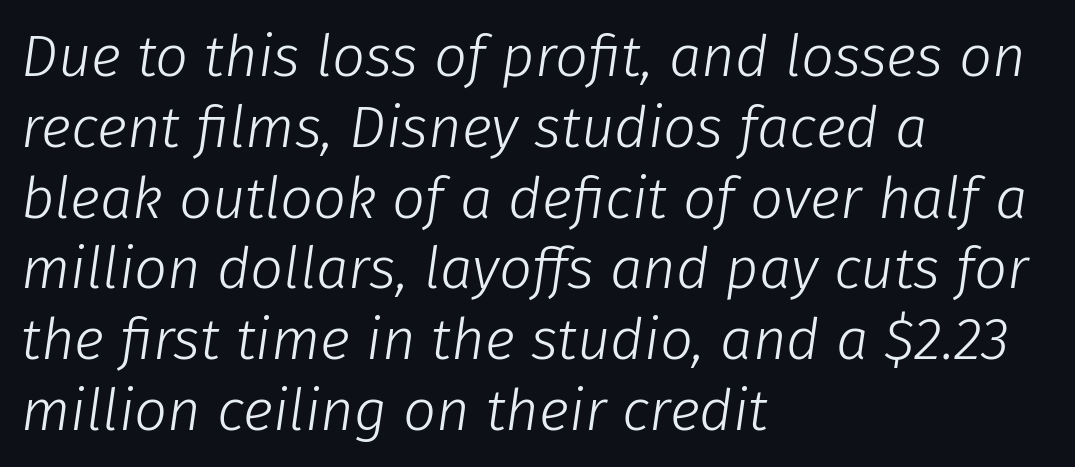
Q: Is the text bold? A: No.
Q: Is the text italic (slanted)? A: Yes, it leans right by about 8 degrees.
Q: Is the text underlined? A: No.
Q: How is the paragraph aligned? A: Left-aligned.
Q: Is the spacing between letters normal or unusually wide? A: Normal.
Q: Width (condensed, normal, or wide)? A: Normal.
Q: Stroke contrast? A: Low.
Q: x-height? A: Medium.
Q: Monospaced? A: No.
